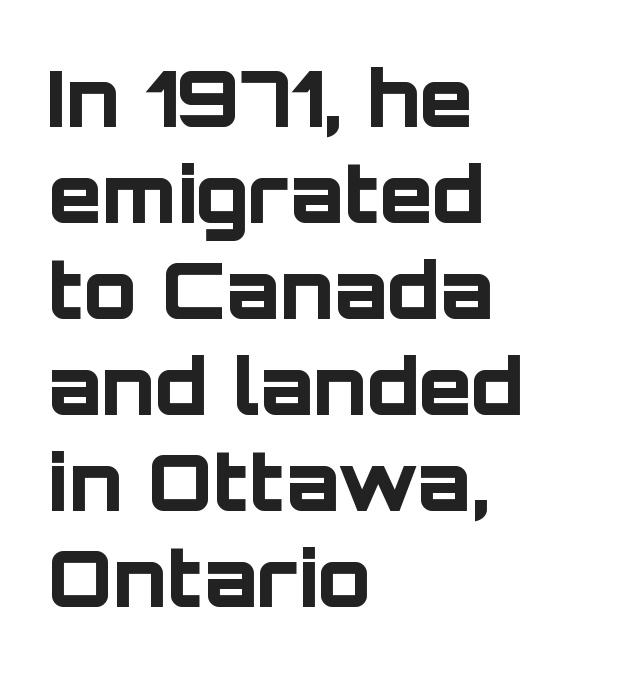
The image shows 78 px bold sans-serif type, upright; set left-aligned, line spacing 1.23x, normal letter spacing, not underlined; low stroke contrast and a large x-height.
